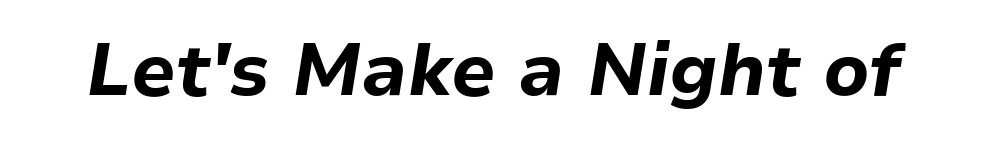
The image shows 74 px bold type, italic (leaning right); set normal letter spacing, not underlined; low stroke contrast and a medium x-height.
